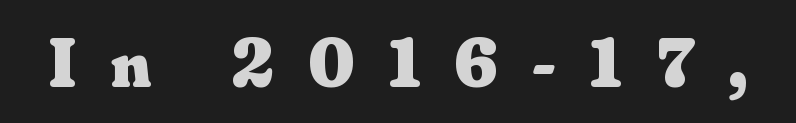
{"serif": "yes", "italic": "no", "bold": "yes", "weight": "heavy", "width": "normal", "stroke_contrast": "medium", "x_height": "small", "monospaced": "no", "underline": "no", "letter_spacing": "wide", "letter_spacing_em": 0.49, "glyph_px": 70}
